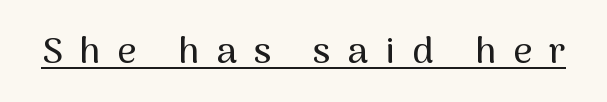
Q: Is the text italic (slanted)? A: No, it is upright.
Q: Is the typeface a serif or a sans-serif typeface? A: Sans-serif.
Q: Is the text underlined? A: Yes.
Q: Is the spacing between letters normal or unusually wide? A: Unusually wide.
Q: Width (condensed, normal, or wide)? A: Normal.
Q: Stroke contrast? A: Medium.
Q: x-height? A: Medium.
Q: Monospaced? A: No.
